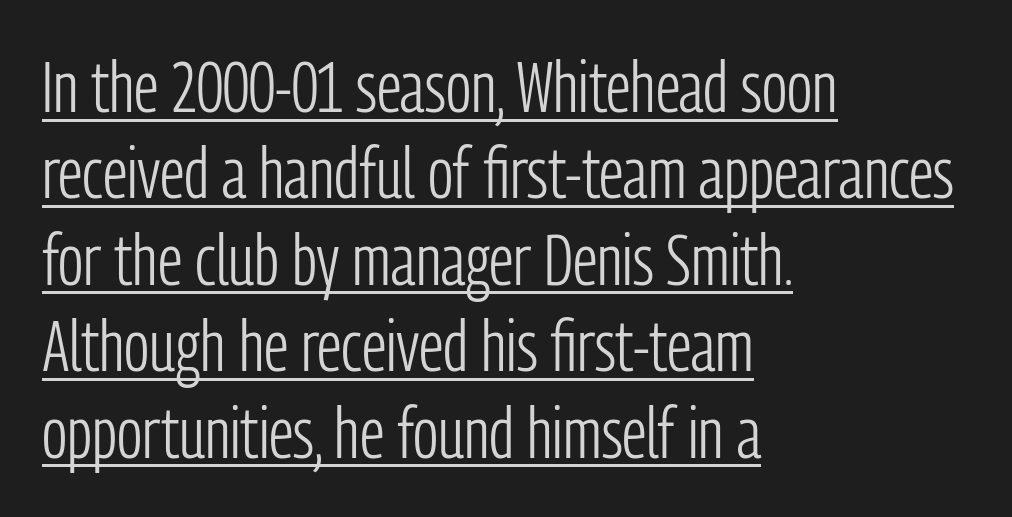
The type family on display is of the sans-serif kind. Underlined type. This reads as an unemphasized weight, regular at the heaviest. Observe the ordinary spacing: letters are neighbours, not strangers.
